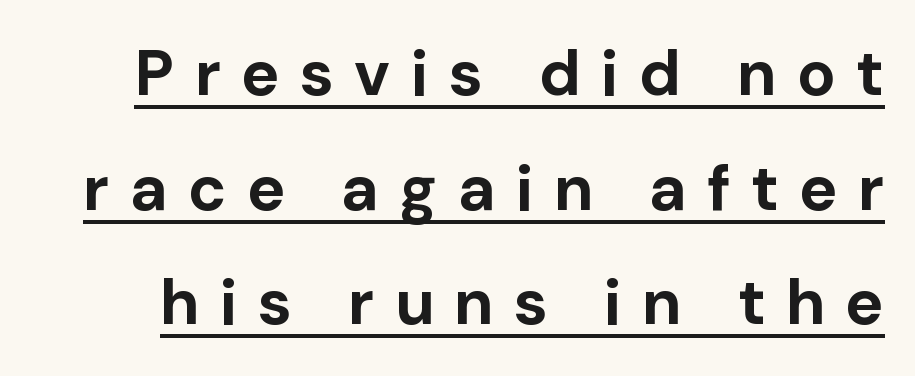
Character widths vary here, with narrow letters taking less room than wide ones. Posture: upright roman. The string is rendered with underlining switched on. Glyph-to-glyph distance is far greater than everyday printed text. This is sans-serif lettering, the kind often seen on screens and signage. Weight check: bold — yes, fully.
